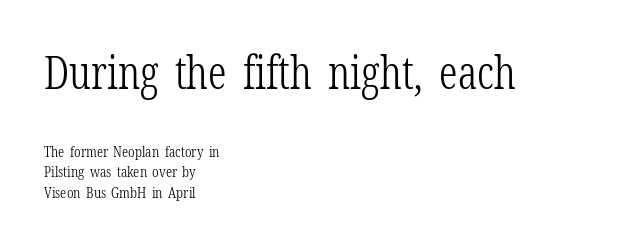
The image shows 45 px light, condensed serif type, upright; set left-aligned, normal line spacing (1.37x), normal letter spacing, not underlined; the first (top) block is 3.0x larger; low stroke contrast and a medium x-height.
